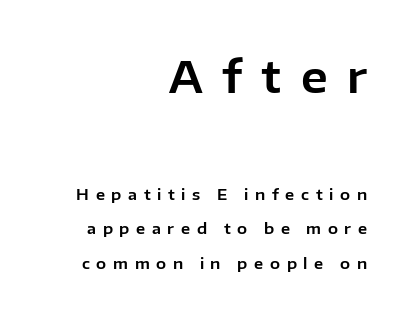
{"serif": "no", "italic": "no", "width": "normal", "stroke_contrast": "low", "x_height": "medium", "monospaced": "no", "underline": "no", "align": "right", "line_spacing": "loose", "line_spacing_ratio": 2.31, "letter_spacing": "wide", "letter_spacing_em": 0.44, "larger_block": "first", "size_ratio": 2.93, "glyph_px": 44}
